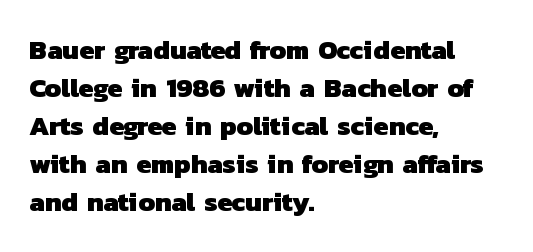
Q: Is the text bold? A: Yes.
Q: Is the text underlined? A: No.
Q: How is the paragraph aligned? A: Left-aligned.
Q: Is the spacing between letters normal or unusually wide? A: Normal.
Q: Is the spacing between lines tight, normal or loose? A: Normal.
